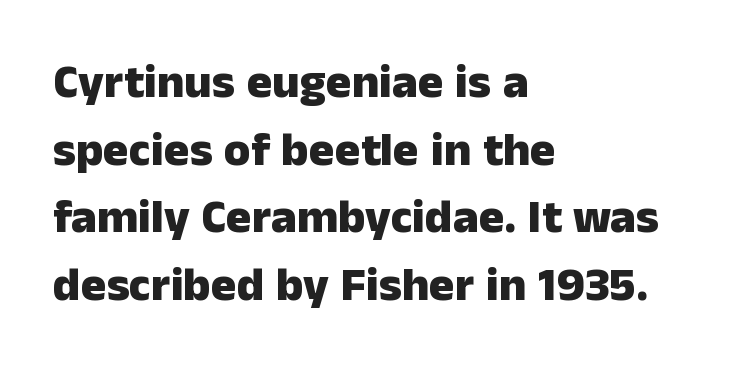
Proportional: the letters do not fall into vertical columns. The space directly below the letters is spotless. Notice how the passage keeps a crisp vertical edge on the left only. Letterform terminals end flat and unadorned throughout the passage.
